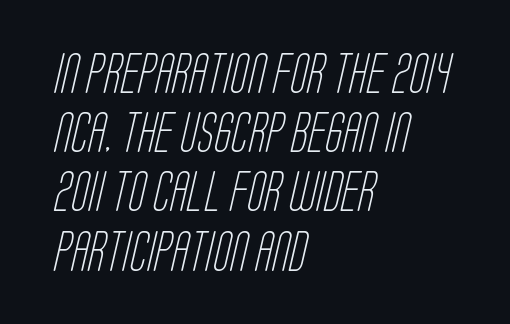
Q: Is the text bold? A: No.
Q: Is the typeface a serif or a sans-serif typeface? A: Sans-serif.
Q: Is the text underlined? A: No.
Q: How is the paragraph aligned? A: Left-aligned.
Q: Is the spacing between letters normal or unusually wide? A: Normal.
Q: Is the spacing between lines tight, normal or loose? A: Normal.
Q: Width (condensed, normal, or wide)? A: Condensed.
Q: Stroke contrast? A: Low.
Q: x-height? A: Large.
Q: Monospaced? A: No.
